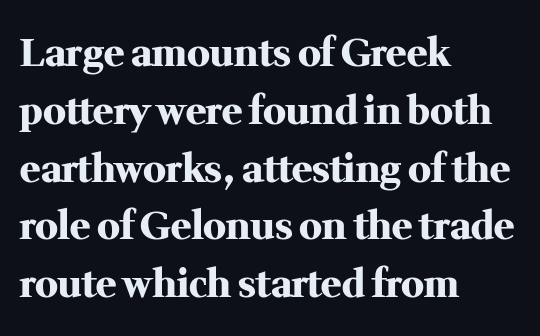
Baseline-to-baseline distance is the conventional proportion of letter height. The rag falls on the right side of this text block. Notice how thick the strokes are: this is what a full bold looks like. Font category for this specimen: serif. Unmarked baselines from the first word to the last.
